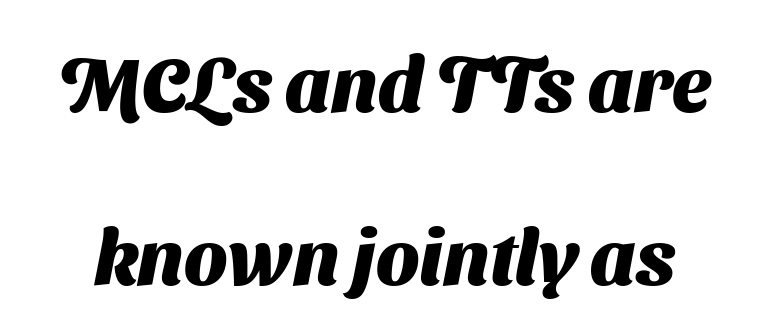
Q: Is the text bold? A: Yes.
Q: Is the typeface a serif or a sans-serif typeface? A: Sans-serif.
Q: Is the text underlined? A: No.
Q: Is the spacing between letters normal or unusually wide? A: Normal.
Q: Is the spacing between lines tight, normal or loose? A: Loose.
Q: Width (condensed, normal, or wide)? A: Normal.
Q: Stroke contrast? A: Medium.
Q: x-height? A: Medium.
Q: Monospaced? A: No.
